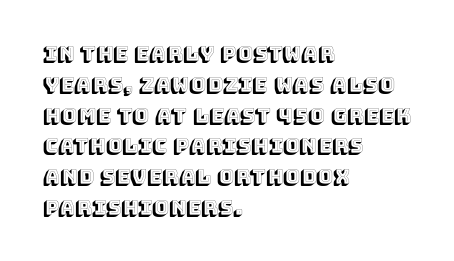
{"italic": "no", "underline": "no", "align": "left", "line_spacing": "normal", "line_spacing_ratio": 1.54, "letter_spacing": "normal", "letter_spacing_em": 0.0, "glyph_px": 20}
